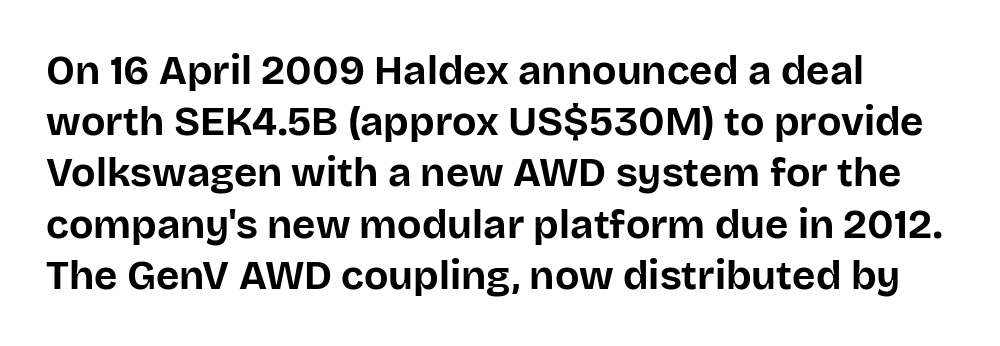
{"serif": "no", "italic": "no", "bold": "yes", "weight": "bold", "width": "normal", "stroke_contrast": "low", "x_height": "large", "monospaced": "no", "underline": "no", "line_spacing": "normal", "line_spacing_ratio": 1.28, "letter_spacing": "normal", "letter_spacing_em": 0.0, "glyph_px": 40}
